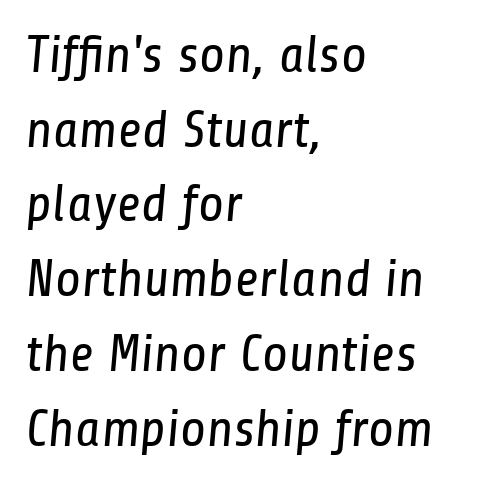
The image shows 53 px regular-weight, condensed sans-serif type; set left-aligned, normal line spacing (1.41x), normal letter spacing, not underlined; low stroke contrast and a medium x-height.
